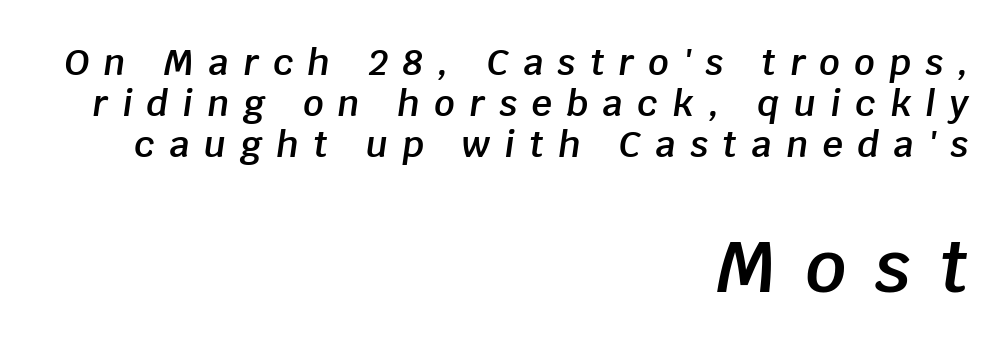
Q: Is the text bold? A: Semi-bold.
Q: Is the text italic (slanted)? A: Yes, it leans right by about 8 degrees.
Q: Is the text underlined? A: No.
Q: How is the paragraph aligned? A: Right-aligned.
Q: Is the spacing between letters normal or unusually wide? A: Unusually wide.
Q: Is the spacing between lines tight, normal or loose? A: Tight.
Q: Which block of text is set in a larger size, the first (top) or the second (bottom)? A: The second (bottom) one.
Q: Width (condensed, normal, or wide)? A: Normal.
Q: Stroke contrast? A: Low.
Q: x-height? A: Large.
Q: Monospaced? A: No.
